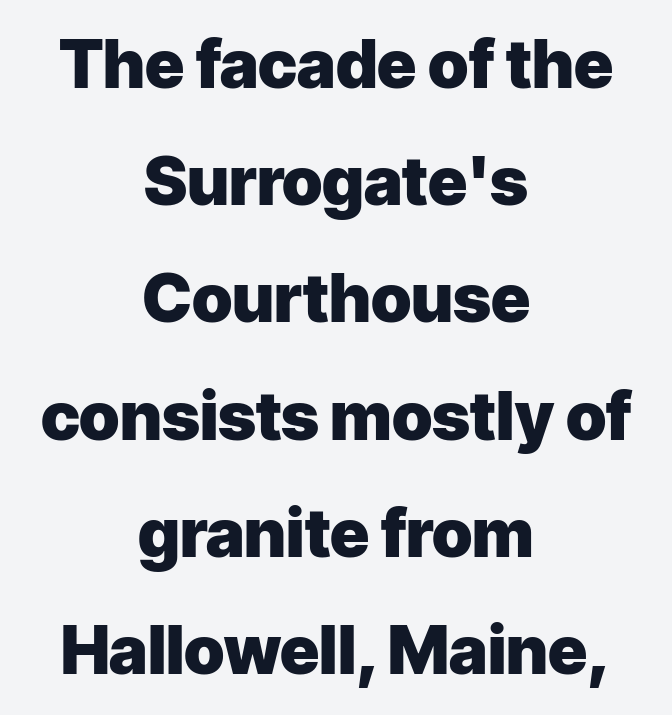
{"serif": "no", "italic": "no", "bold": "yes", "weight": "heavy", "width": "normal", "stroke_contrast": "low", "x_height": "medium", "monospaced": "no", "underline": "no", "align": "center", "line_spacing_ratio": 1.75, "letter_spacing": "normal", "letter_spacing_em": 0.0, "glyph_px": 67}
